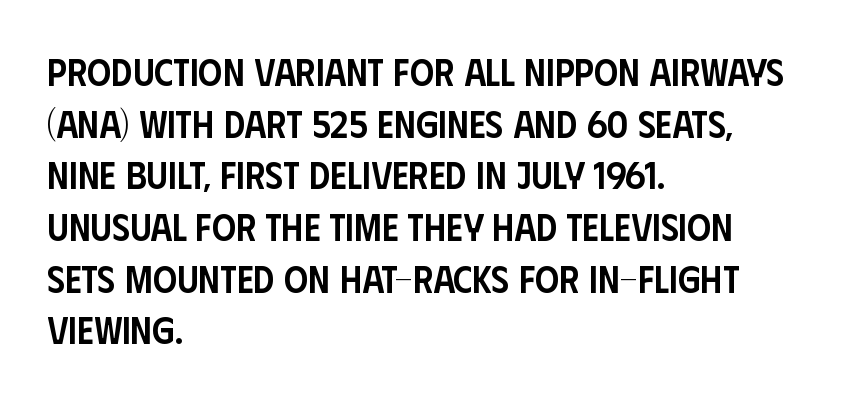
Q: Is the text bold? A: Semi-bold.
Q: Is the text italic (slanted)? A: No, it is upright.
Q: Is the typeface a serif or a sans-serif typeface? A: Sans-serif.
Q: Is the text underlined? A: No.
Q: How is the paragraph aligned? A: Left-aligned.
Q: Is the spacing between letters normal or unusually wide? A: Normal.
Q: Is the spacing between lines tight, normal or loose? A: Normal.
Q: Width (condensed, normal, or wide)? A: Condensed.
Q: Stroke contrast? A: Low.
Q: x-height? A: Large.
Q: Monospaced? A: No.
